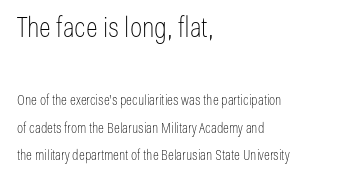
The text block is weighted toward the left margin, trailing off unevenly rightward. The passage shown is typed in a proportional face where columns would drift. The glyphs in this specimen are sans serif. Between one letter and the next there's only the usual sliver of space. The letters in the upper block stand taller than those in the block below.
